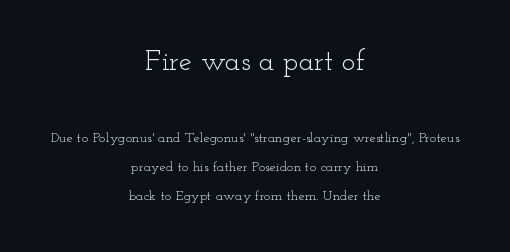
Examine the stroke ends and you'll spot serifs. The face looks like a standard text weight, possibly lighter. Does the bottom block carry the larger type? No, the top block does. Spacing verdict: proportional, widths tailored to each character. Does the leading feel generous? Absolutely, it's lavish. Look at the tracking — it's just the regular setting, nothing added.
